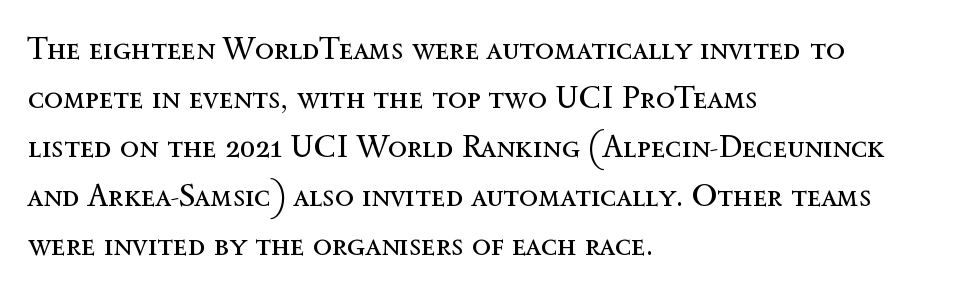
The setting favours the left margin, as ordinary paragraphs usually do. Is this a fixed-width face? No — the glyphs have proportional, varying widths. Has an underline been added? It has not. Does extra space separate the letters? No, they use regular spacing. Characters remain perfectly vertical along every line. The passage shown is not bold in any degree.
